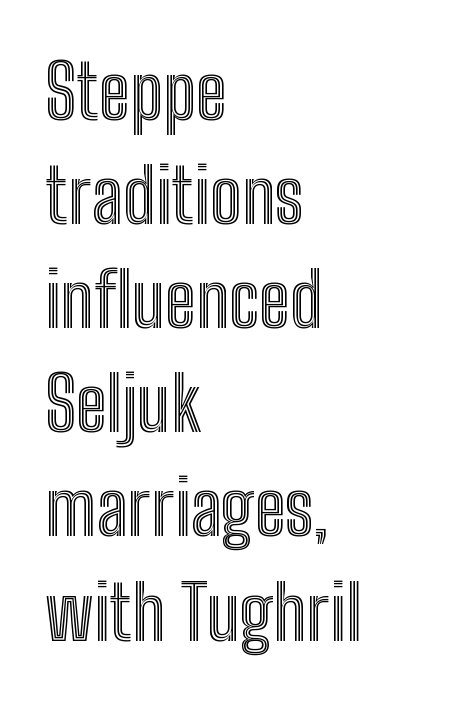
{"italic": "no", "width": "condensed", "x_height": "medium", "monospaced": "no", "underline": "no", "align": "left", "line_spacing": "normal", "line_spacing_ratio": 1.37, "letter_spacing": "normal", "letter_spacing_em": 0.0, "glyph_px": 76}
